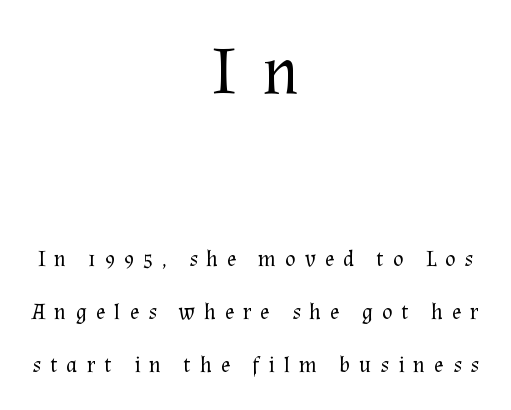
{"italic": "no", "bold": "no", "weight": "regular", "width": "normal", "stroke_contrast": "medium", "x_height": "medium", "monospaced": "no", "underline": "no", "align": "center", "line_spacing": "loose", "line_spacing_ratio": 2.42, "letter_spacing": "wide", "letter_spacing_em": 0.41, "larger_block": "first", "size_ratio": 3.05, "glyph_px": 67}
